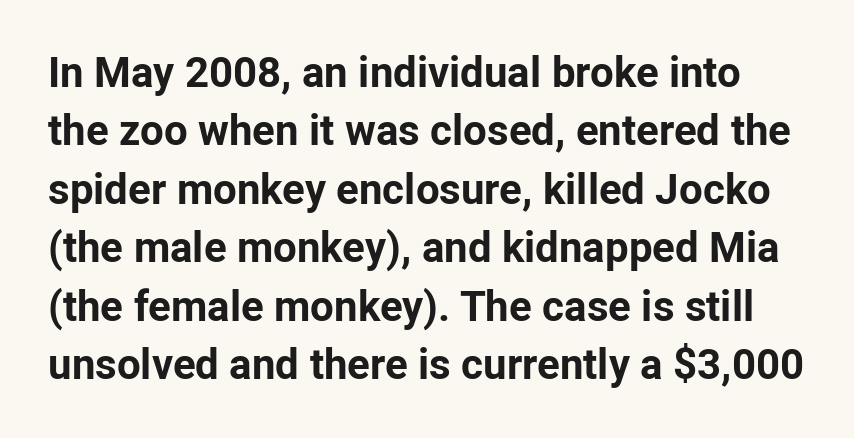
In terms of posture, this sample is upright. A dark, heavy texture on the line: the type is bold. Unmarked baselines from the first word to the last. The passage shown is typeset with a sans-serif family. Think of a printed novel: that variable character pitch is what you see here. The space between consecutive lines is moderate.
